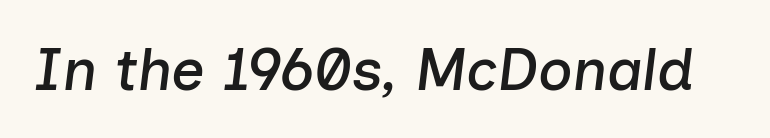
{"italic": "yes", "lean": "right", "slant_degrees": 7, "width": "normal", "stroke_contrast": "low", "x_height": "medium", "monospaced": "no", "underline": "no", "letter_spacing": "normal", "letter_spacing_em": 0.0, "glyph_px": 59}
